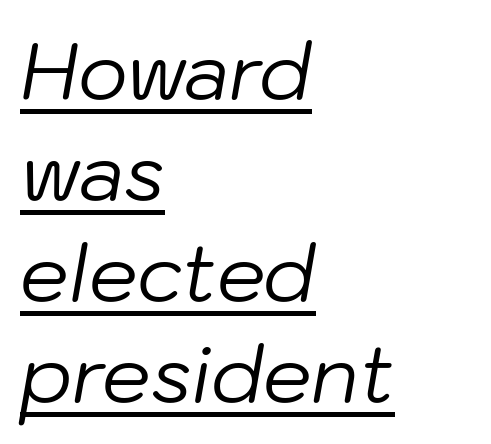
The image shows 77 px regular-weight type, italic (leaning right); set left-aligned, normal line spacing (1.31x), normal letter spacing, underlined; low stroke contrast and a medium x-height.
